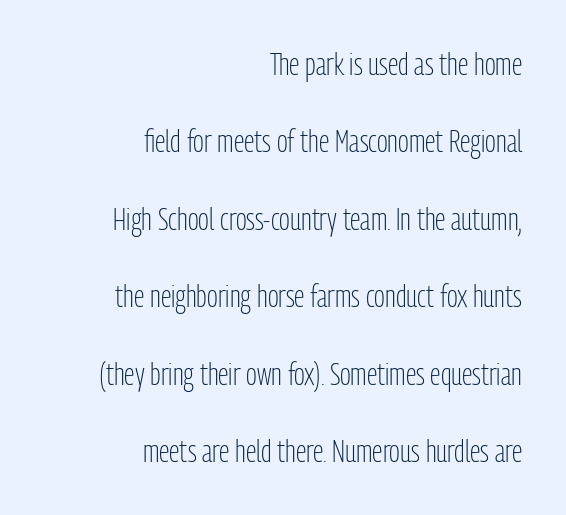
Q: Is the text bold? A: No.
Q: Is the text italic (slanted)? A: No, it is upright.
Q: Is the typeface a serif or a sans-serif typeface? A: Sans-serif.
Q: Is the text underlined? A: No.
Q: How is the paragraph aligned? A: Right-aligned.
Q: Is the spacing between letters normal or unusually wide? A: Normal.
Q: Is the spacing between lines tight, normal or loose? A: Loose.
Q: Width (condensed, normal, or wide)? A: Condensed.
Q: Stroke contrast? A: Low.
Q: x-height? A: Medium.
Q: Monospaced? A: No.
